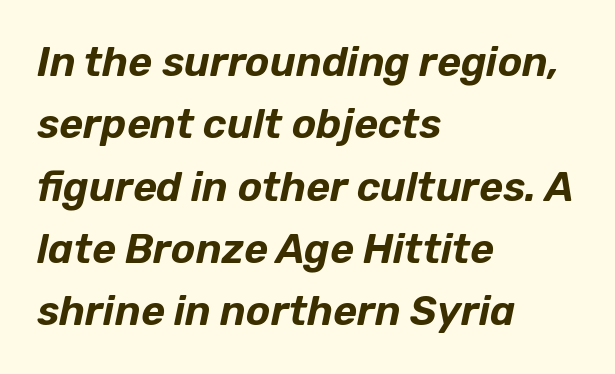
{"italic": "yes", "lean": "right", "slant_degrees": 12, "width": "normal", "stroke_contrast": "low", "x_height": "medium", "monospaced": "no", "underline": "no", "align": "left", "line_spacing": "normal", "line_spacing_ratio": 1.52, "letter_spacing": "normal", "letter_spacing_em": 0.0, "glyph_px": 41}
